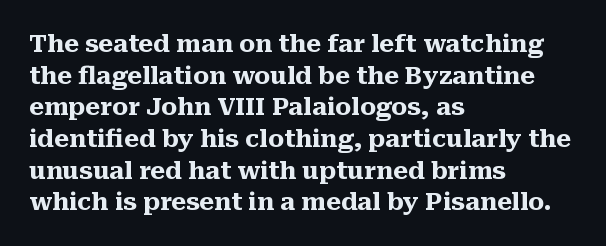
{"italic": "no", "bold": "yes", "underline": "no", "align": "left", "line_spacing": "normal", "line_spacing_ratio": 1.32, "letter_spacing": "normal", "letter_spacing_em": 0.0, "glyph_px": 24}
